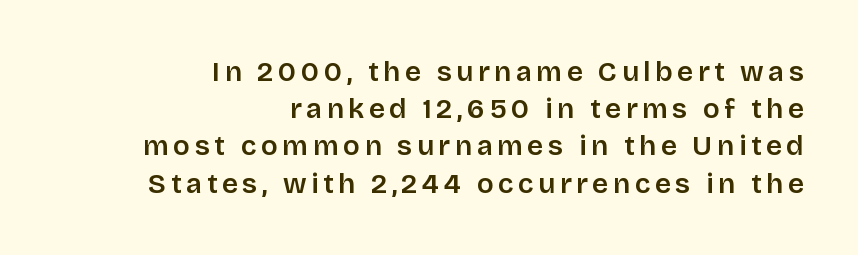
The image shows 28 px semibold sans-serif type, upright; set right-aligned, normal line spacing (1.33x), not underlined; low stroke contrast and a large x-height.
